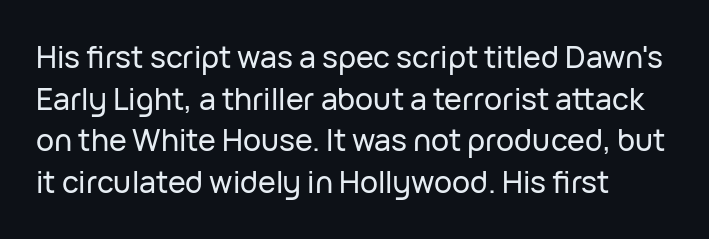
{"serif": "no", "italic": "no", "width": "normal", "stroke_contrast": "low", "x_height": "medium", "monospaced": "no", "underline": "no", "line_spacing": "normal", "line_spacing_ratio": 1.39, "letter_spacing": "normal", "letter_spacing_em": 0.0, "glyph_px": 30}
